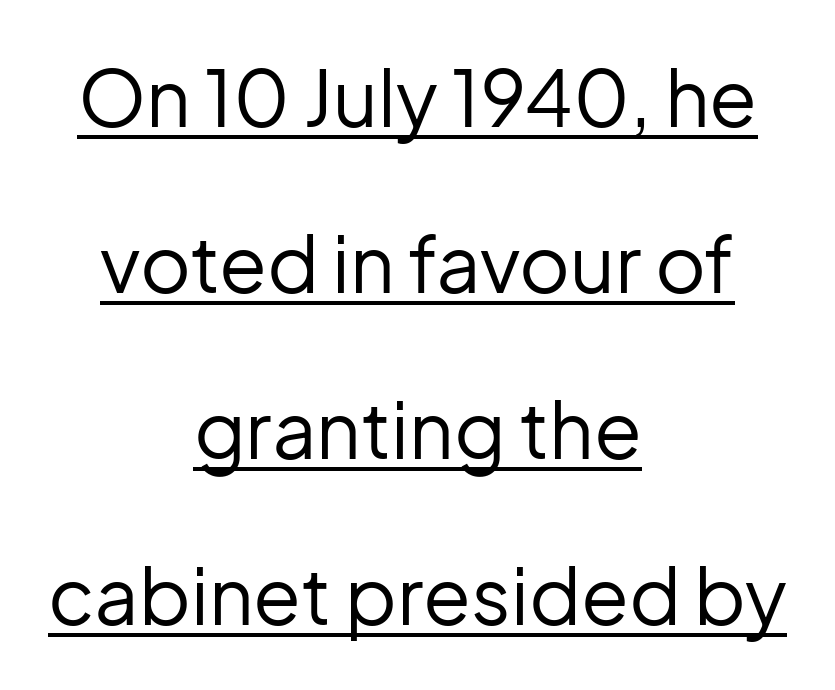
Q: Is the text bold? A: No.
Q: Is the text italic (slanted)? A: No, it is upright.
Q: Is the typeface a serif or a sans-serif typeface? A: Sans-serif.
Q: Is the text underlined? A: Yes.
Q: How is the paragraph aligned? A: Centered.
Q: Is the spacing between letters normal or unusually wide? A: Normal.
Q: Is the spacing between lines tight, normal or loose? A: Loose.
Q: Width (condensed, normal, or wide)? A: Normal.
Q: Stroke contrast? A: Low.
Q: x-height? A: Medium.
Q: Monospaced? A: No.
